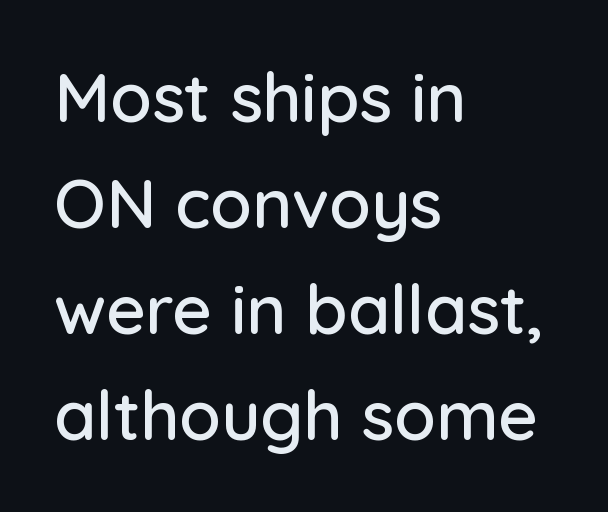
The image shows 68 px sans-serif type, upright; set left-aligned, normal line spacing (1.56x), normal letter spacing, not underlined; low stroke contrast and a medium x-height.
